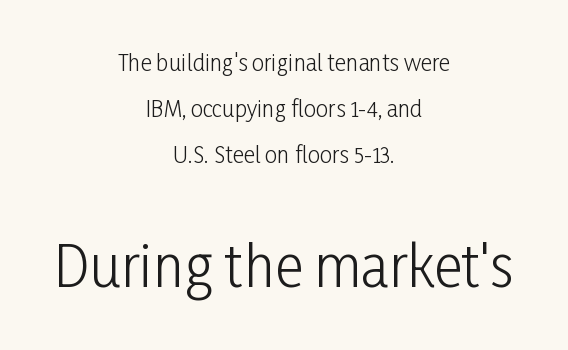
The image shows 55 px light, condensed sans-serif type, upright; set centered, loose line spacing (2.08x), normal letter spacing, not underlined; the second (bottom) block is 2.5x larger; low stroke contrast and a medium x-height.
